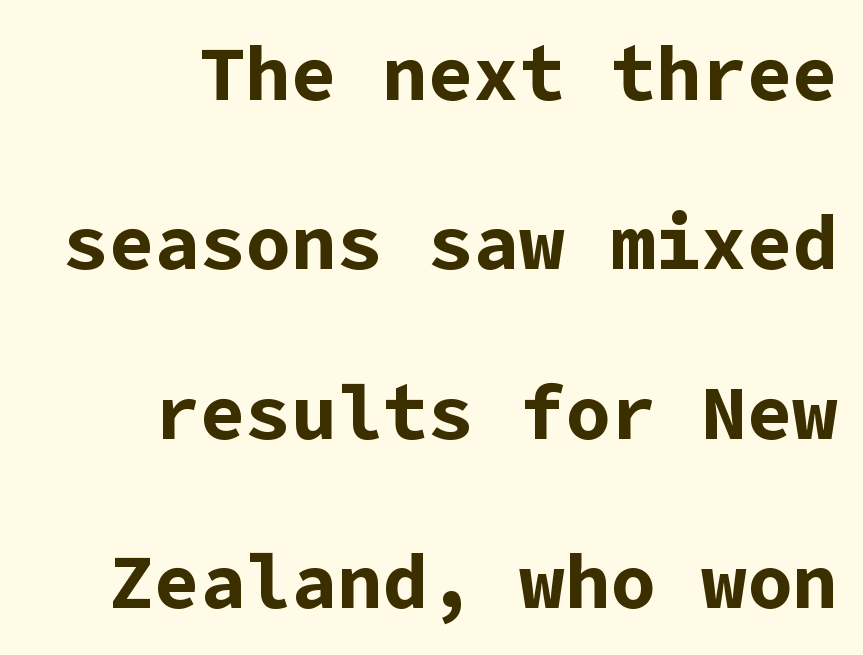
Layout note: lines flush right. Leading is clearly above the norm, producing a sparse column. Letterform terminals end flat and unadorned throughout the passage. A roman cut, with each character standing at attention. This is heavy type, rendered in bold. Here the glyphs are tracked normally, forming tight word shapes.
